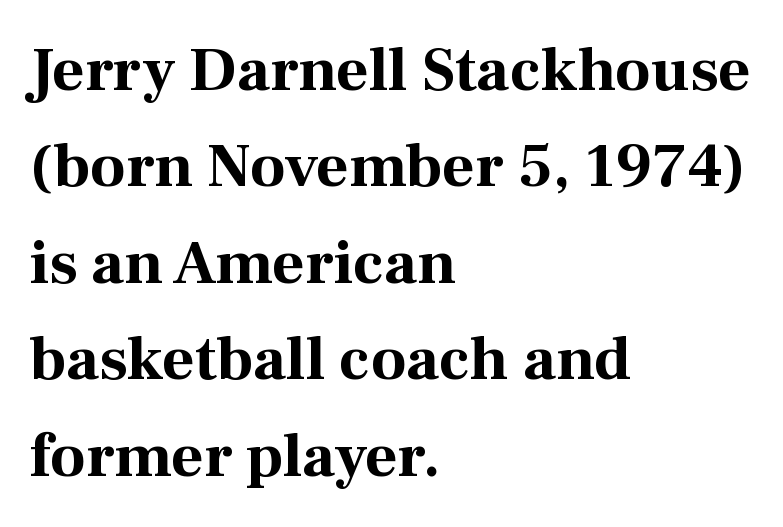
{"serif": "yes", "italic": "no", "bold": "yes", "weight": "bold", "width": "normal", "stroke_contrast": "medium", "x_height": "medium", "monospaced": "no", "underline": "no", "align": "left", "line_spacing": "normal", "line_spacing_ratio": 1.53, "letter_spacing": "normal", "letter_spacing_em": 0.0, "glyph_px": 63}
